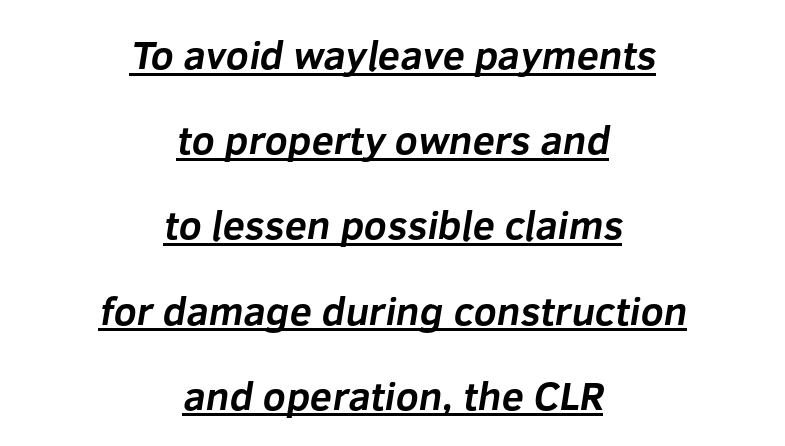
Grotesque or geometric, the face here clearly has no serifs. The designer dialed line spacing up above the default. This sample carries an underscore along the baseline area. Think of a printed novel: that variable character pitch is what you see here. Reading down the block, each line starts at a different indent, mirrored at its end.
